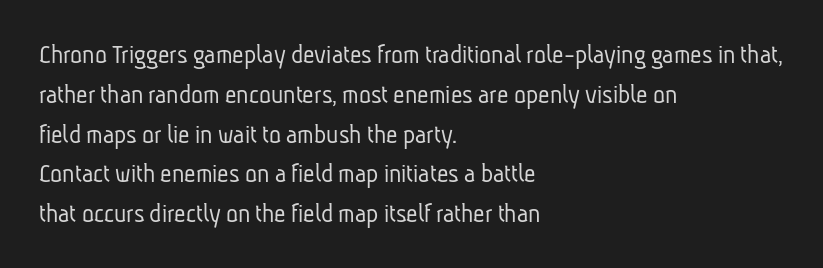
{"serif": "no", "bold": "no", "weight": "light", "width": "condensed", "stroke_contrast": "low", "x_height": "medium", "monospaced": "no", "underline": "no", "align": "left", "line_spacing": "normal", "line_spacing_ratio": 1.42, "letter_spacing": "normal", "letter_spacing_em": 0.0, "glyph_px": 28}
